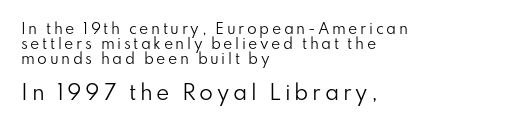
Stroke mass is kept to a normal reading level or below. A roman cut, with each character standing at attention. Teacher's note: observe the even left margin — that is flush-left alignment. Students, observe: this is what under-led, compact text looks like. No word sits above an underline. Between these two stacked blocks, the lower one wins on size.
